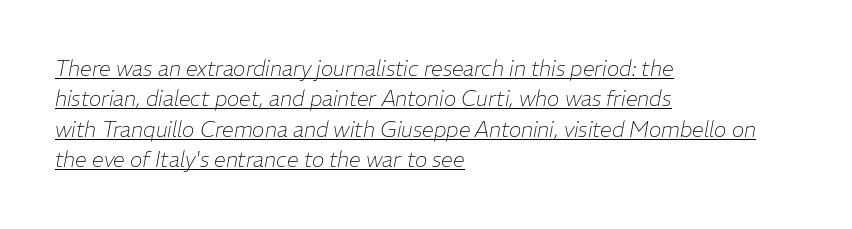
{"italic": "yes", "lean": "right", "slant_degrees": 11, "bold": "no", "underline": "yes", "align": "left", "line_spacing": "normal", "line_spacing_ratio": 1.45, "letter_spacing": "normal", "letter_spacing_em": 0.0, "glyph_px": 21}
